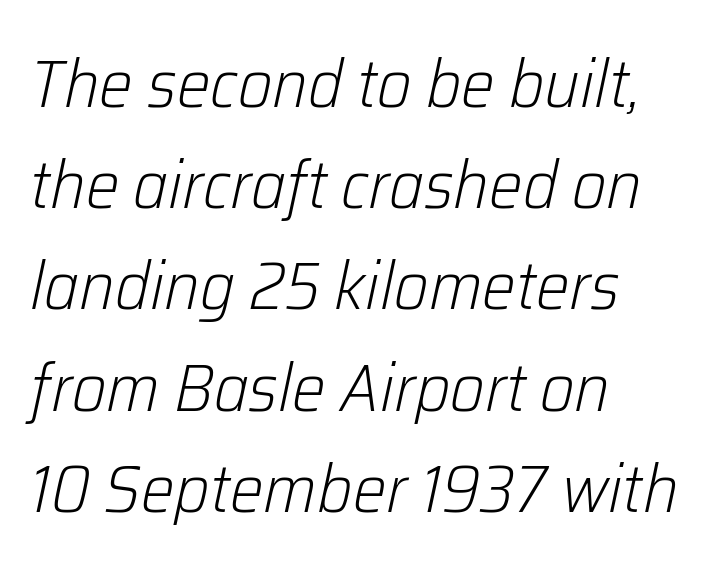
The image shows 67 px light type, italic (leaning right); set left-aligned, normal line spacing (1.51x), normal letter spacing, not underlined; low stroke contrast and a medium x-height.
